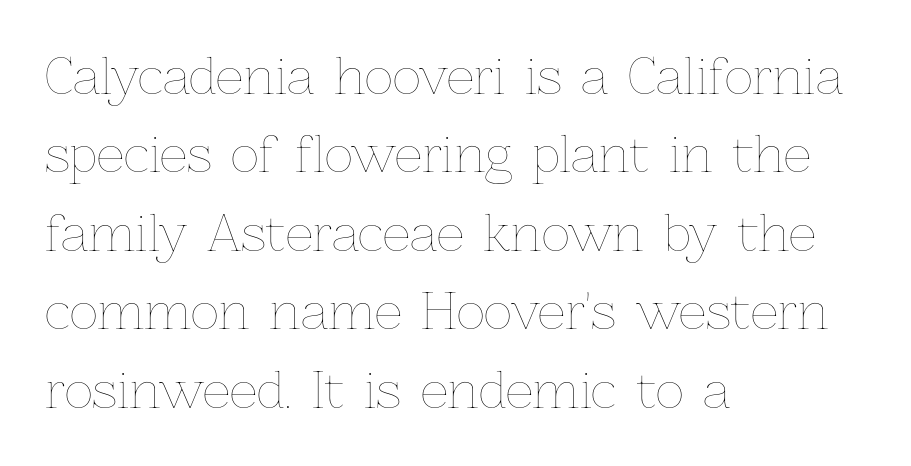
Q: Is the text bold? A: No.
Q: Is the text italic (slanted)? A: No, it is upright.
Q: Is the text underlined? A: No.
Q: How is the paragraph aligned? A: Left-aligned.
Q: Is the spacing between letters normal or unusually wide? A: Normal.
Q: Is the spacing between lines tight, normal or loose? A: Normal.
Q: Width (condensed, normal, or wide)? A: Normal.
Q: Stroke contrast? A: Low.
Q: x-height? A: Medium.
Q: Monospaced? A: No.
